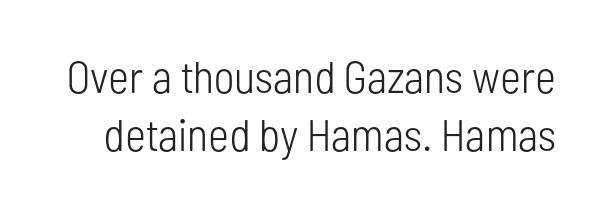
The image shows 45 px light, condensed sans-serif type, upright; set normal line spacing (1.28x), normal letter spacing, not underlined; low stroke contrast and a medium x-height.
